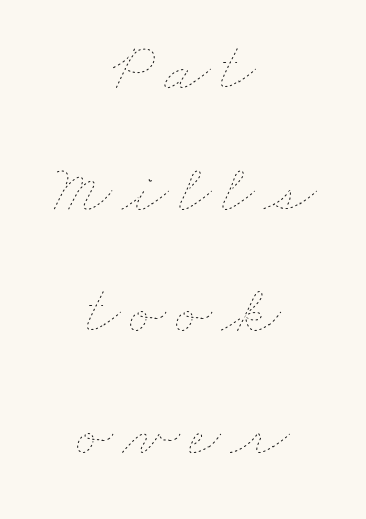
The image shows 68 px thin, wide type; set centered, line spacing 1.79x, not underlined; low stroke contrast and a small x-height.
